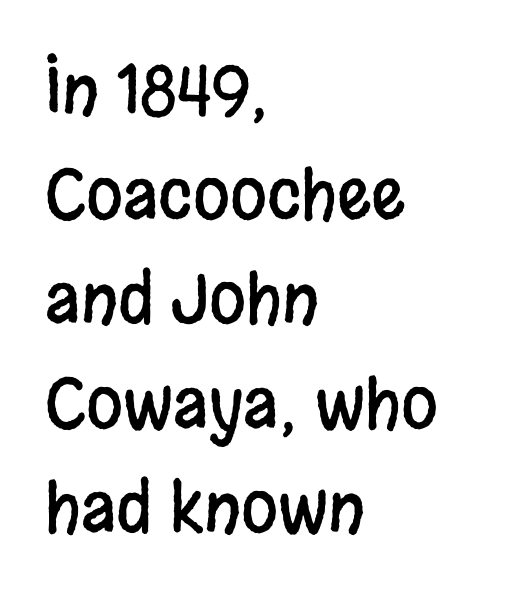
The image shows 67 px condensed sans-serif type, upright; set left-aligned, normal line spacing (1.56x), normal letter spacing, not underlined; low stroke contrast and a large x-height.
